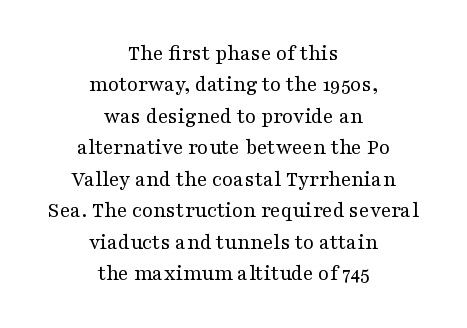
The image shows 22 px text type, upright; set centered, normal line spacing (1.43x), normal letter spacing, not underlined.
